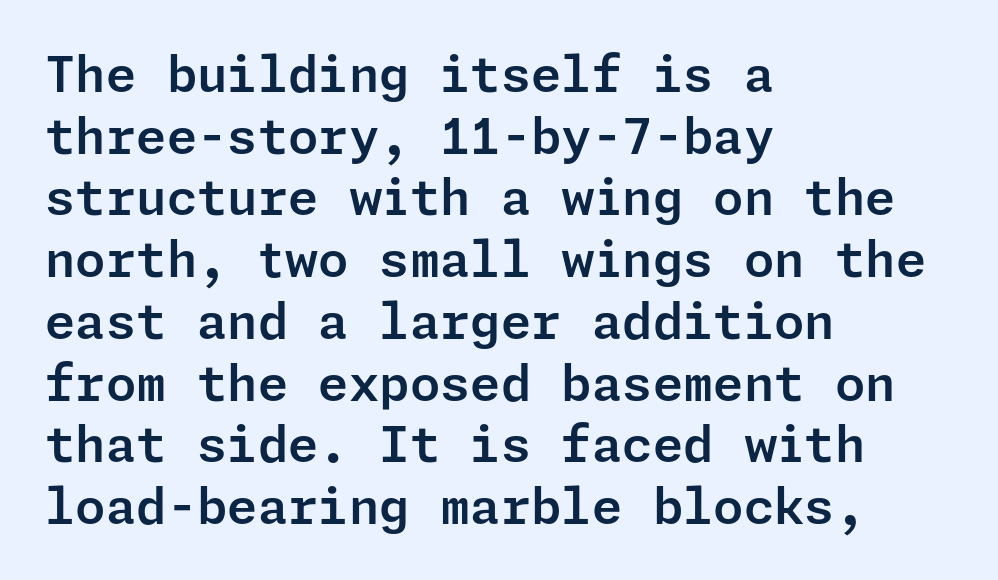
Rule under the text: the space is simply empty. Do the letters lean? They stand straight. Grotesque or geometric, the face here clearly has no serifs. The rendering keeps characters at their native spacing. These lines stack with their left ends in a neat column. The vertical gap from one line to the next is medium.
